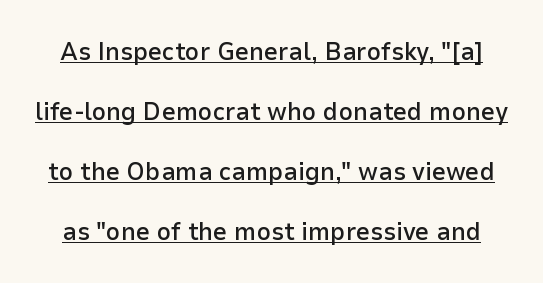
Q: Is the text bold? A: Semi-bold.
Q: Is the text italic (slanted)? A: No, it is upright.
Q: Is the text underlined? A: Yes.
Q: Is the spacing between letters normal or unusually wide? A: Normal.
Q: Is the spacing between lines tight, normal or loose? A: Loose.
